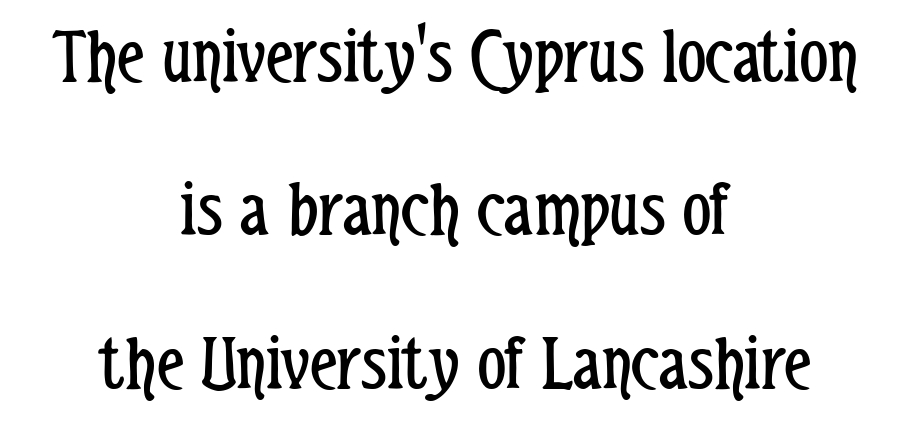
Compared with a flush-left layout, this one balances lines on the center instead. You can tell from the bare stems that sans-serif type was used. Nope, not italic — everything's standing straight. Caption: face not bold, strokes unweighted.
